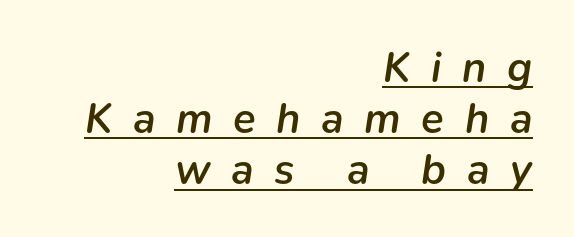
The image shows 42 px semibold type, italic (leaning right); set right-aligned, line spacing 1.22x, unusually wide letter spacing (+0.49 em), underlined; low stroke contrast and a medium x-height.
